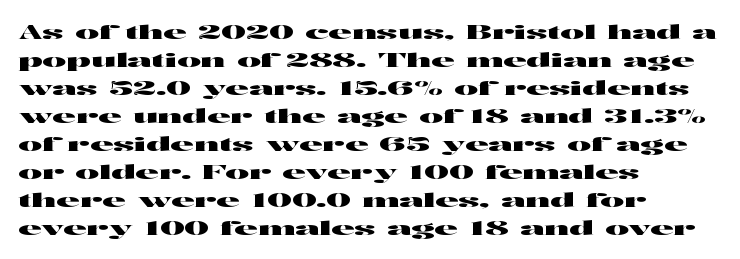
Q: Is the text italic (slanted)? A: No, it is upright.
Q: Is the text underlined? A: No.
Q: How is the paragraph aligned? A: Left-aligned.
Q: Is the spacing between letters normal or unusually wide? A: Normal.
Q: Is the spacing between lines tight, normal or loose? A: Normal.
